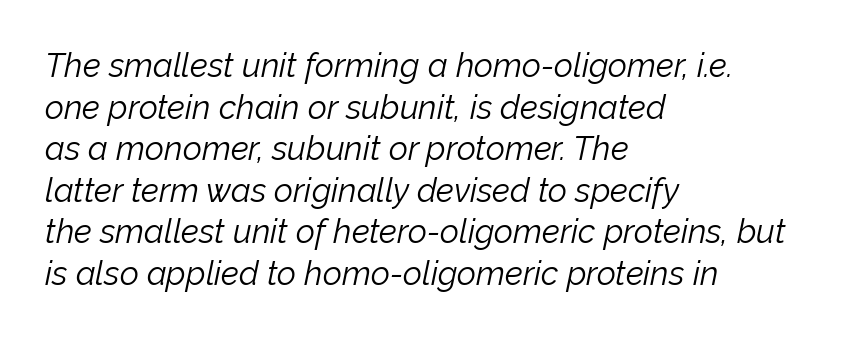
Underlining? Definitely not there. The rag falls on the right side of this text block. Each new line begins a customary step beneath the previous one. No letter is thick-stroked: the sample isn't bold. This sample uses an oblique cut, with every glyph tilted off the vertical. Is this a fixed-width face? No — the glyphs have proportional, varying widths.
